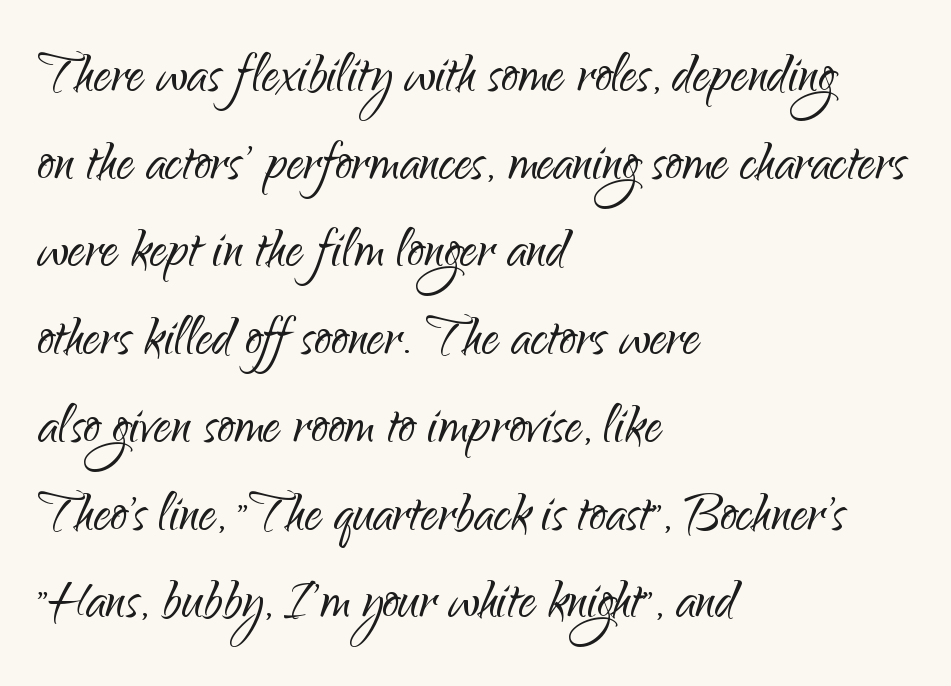
Q: Is the text bold? A: No.
Q: Is the text italic (slanted)? A: Yes.
Q: Is the typeface a serif or a sans-serif typeface? A: Sans-serif.
Q: Is the text underlined? A: No.
Q: How is the paragraph aligned? A: Left-aligned.
Q: Is the spacing between letters normal or unusually wide? A: Normal.
Q: Is the spacing between lines tight, normal or loose? A: Normal.
Q: Width (condensed, normal, or wide)? A: Normal.
Q: Stroke contrast? A: Low.
Q: x-height? A: Small.
Q: Monospaced? A: No.
